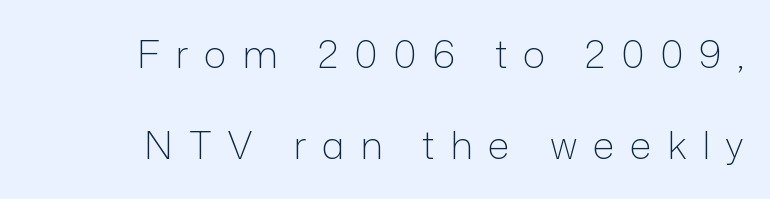
Note the varied advance widths — an 'i' is clearly narrower than an 'm'. Teacher's note: observe the even right margin — that is flush-right alignment. Stroke terminals: plain, sans-serif. Each row of text sits above clean, open space.
